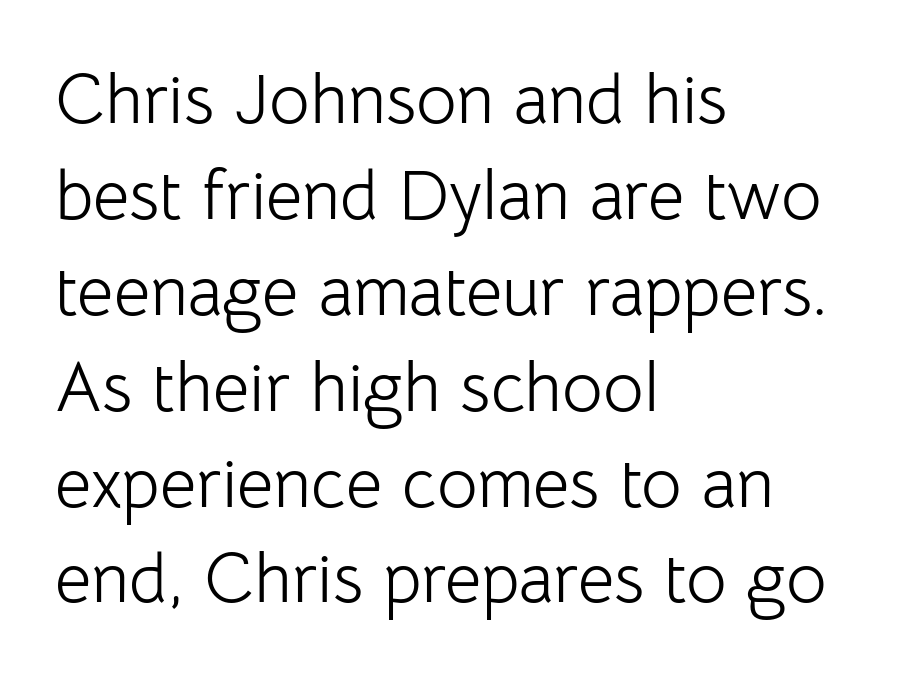
The image shows 70 px light sans-serif type, upright; set left-aligned, normal line spacing (1.37x), normal letter spacing, not underlined; low stroke contrast and a medium x-height.
